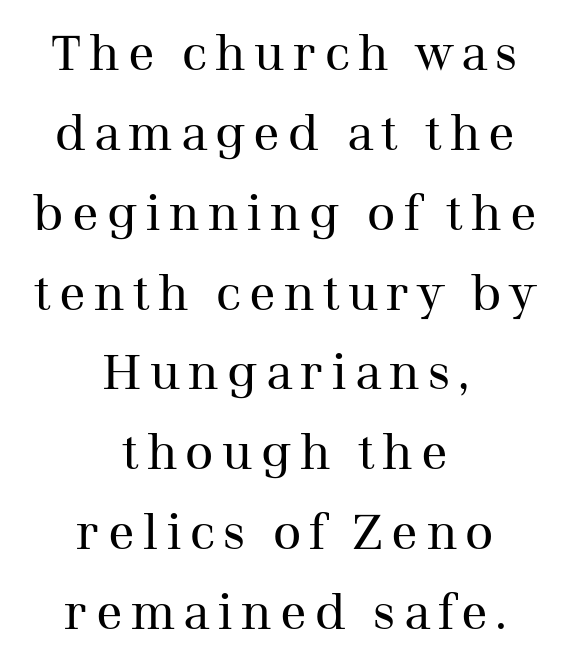
What kind of face is this? One with serifs. Character widths vary here, with narrow letters taking less room than wide ones. A quiet, ordinary-to-light weight characterises the typeface. This rendering uses center alignment, leaving both contours irregular but symmetric. How would I describe the line gaps? Plain and ordinary.
